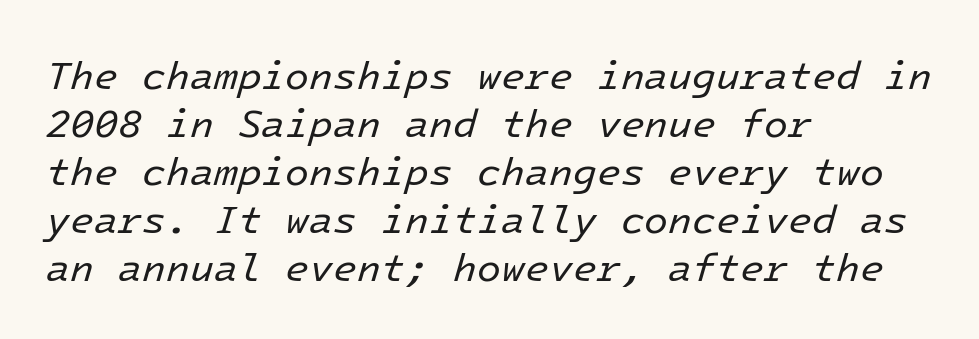
The typography opts for an oblique posture over an upright one. A student would call this left alignment; a typographer would say flush left, rag right. Is the stroke heavy? The answer is a plain regular-or-lighter. Lines of text with bare space underneath.
